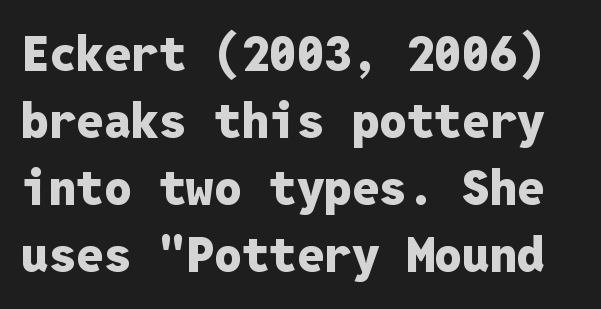
{"serif": "no", "italic": "no", "bold": "yes", "weight": "heavy", "width": "normal", "stroke_contrast": "low", "x_height": "medium", "monospaced": "yes", "underline": "no", "line_spacing": "normal", "line_spacing_ratio": 1.37, "letter_spacing": "normal", "letter_spacing_em": 0.0, "glyph_px": 49}
